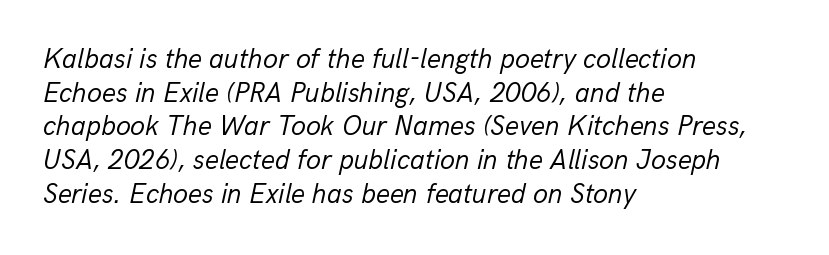
The strip under each line holds only bare page. Nobody touched the tracking dial on this one. No letter is thick-stroked: the sample isn't bold. Line starts are locked; line ends wander.
